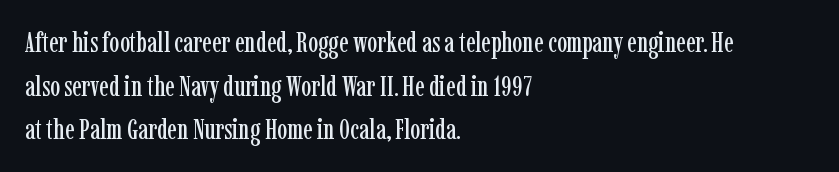
The image shows 28 px condensed serif type, upright; set left-aligned, normal line spacing (1.56x), normal letter spacing, not underlined; low stroke contrast and a medium x-height.
